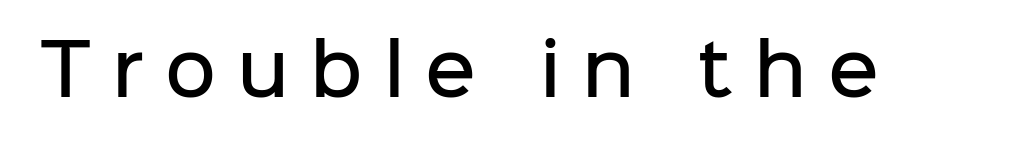
Q: Is the text bold? A: Semi-bold.
Q: Is the text italic (slanted)? A: No, it is upright.
Q: Is the typeface a serif or a sans-serif typeface? A: Sans-serif.
Q: Is the text underlined? A: No.
Q: Is the spacing between letters normal or unusually wide? A: Unusually wide.
Q: Width (condensed, normal, or wide)? A: Normal.
Q: Stroke contrast? A: Low.
Q: x-height? A: Medium.
Q: Monospaced? A: No.
